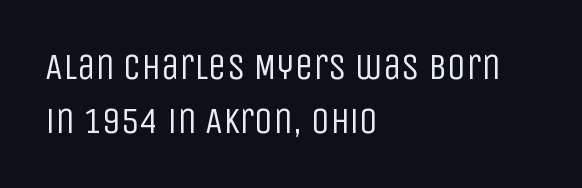
Q: Is the text bold? A: No.
Q: Is the text italic (slanted)? A: No, it is upright.
Q: Is the typeface a serif or a sans-serif typeface? A: Sans-serif.
Q: Is the text underlined? A: No.
Q: How is the paragraph aligned? A: Left-aligned.
Q: Is the spacing between letters normal or unusually wide? A: Normal.
Q: Is the spacing between lines tight, normal or loose? A: Normal.
Q: Width (condensed, normal, or wide)? A: Condensed.
Q: Stroke contrast? A: Low.
Q: x-height? A: Large.
Q: Monospaced? A: No.
